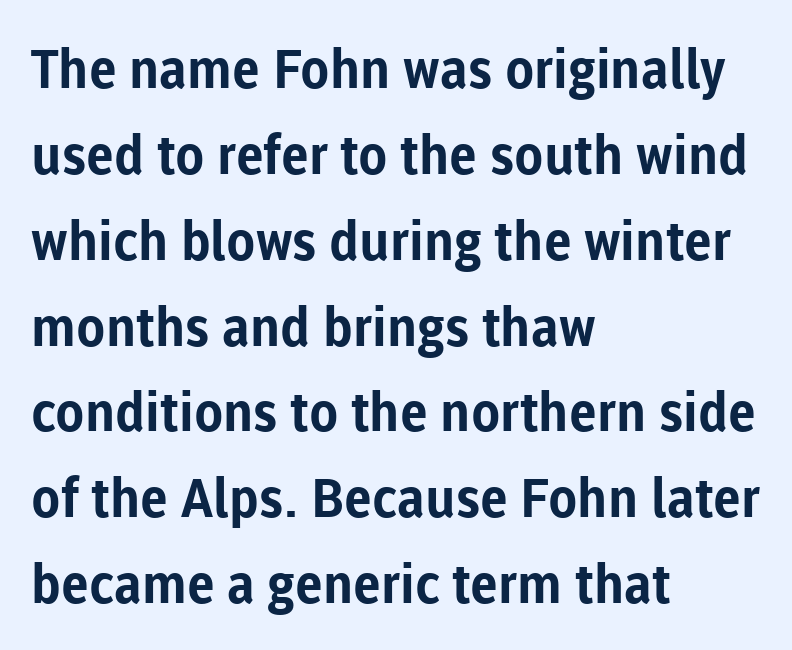
The image shows 54 px bold sans-serif type, upright; set left-aligned, normal line spacing (1.59x), normal letter spacing, not underlined; low stroke contrast and a medium x-height.
